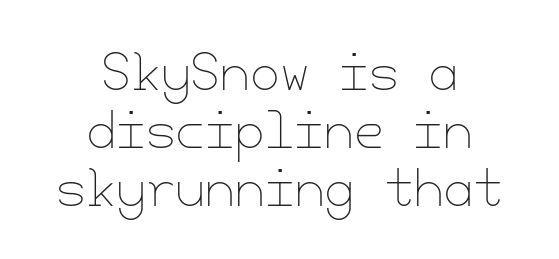
Q: Is the text bold? A: No.
Q: Is the text italic (slanted)? A: No, it is upright.
Q: Is the text underlined? A: No.
Q: How is the paragraph aligned? A: Centered.
Q: Is the spacing between letters normal or unusually wide? A: Normal.
Q: Width (condensed, normal, or wide)? A: Normal.
Q: Stroke contrast? A: Low.
Q: x-height? A: Small.
